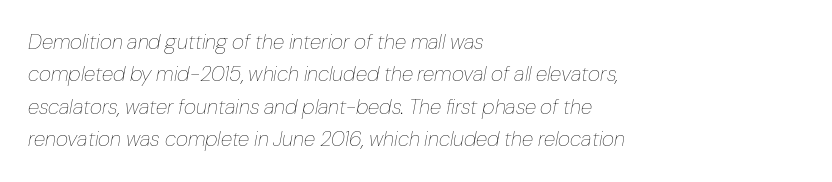
Q: Is the text bold? A: No.
Q: Is the text italic (slanted)? A: Yes, it leans right by about 10 degrees.
Q: Is the text underlined? A: No.
Q: How is the paragraph aligned? A: Left-aligned.
Q: Is the spacing between letters normal or unusually wide? A: Normal.
Q: Is the spacing between lines tight, normal or loose? A: Normal.
